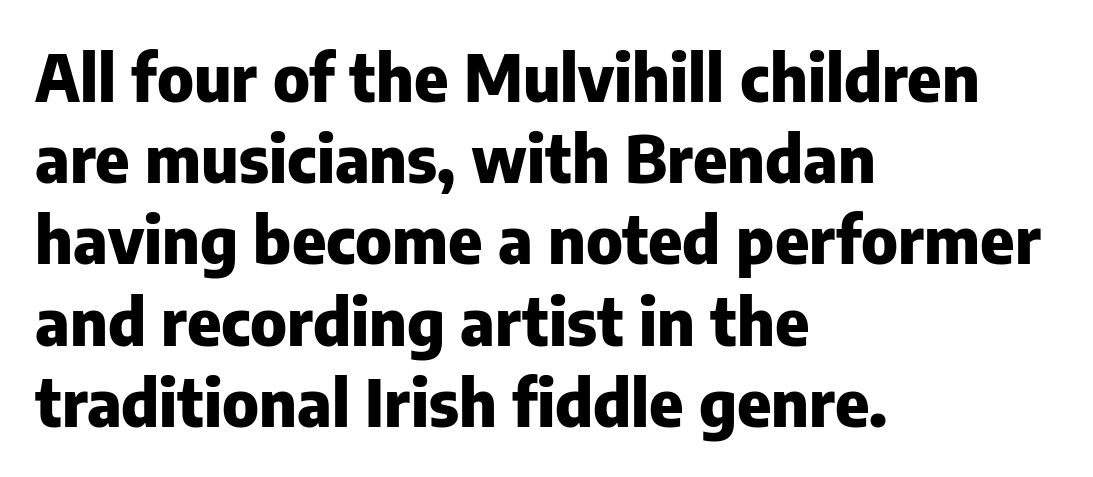
The image shows 65 px heavy sans-serif type, upright; set left-aligned, normal line spacing (1.25x), normal letter spacing, not underlined; low stroke contrast and a medium x-height.
